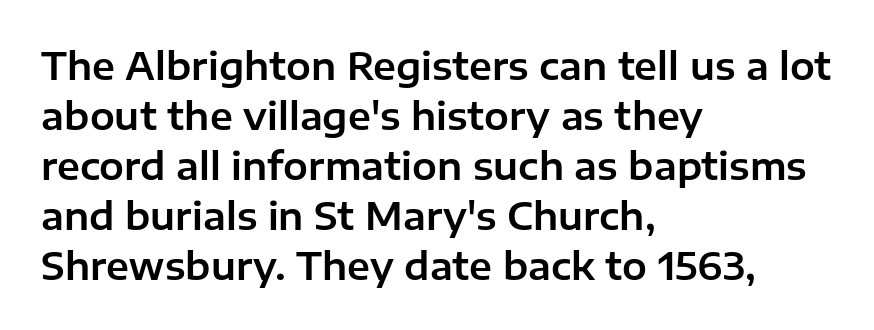
The image shows 37 px sans-serif type, upright; set left-aligned, normal line spacing (1.35x), normal letter spacing, not underlined; low stroke contrast and a medium x-height.
